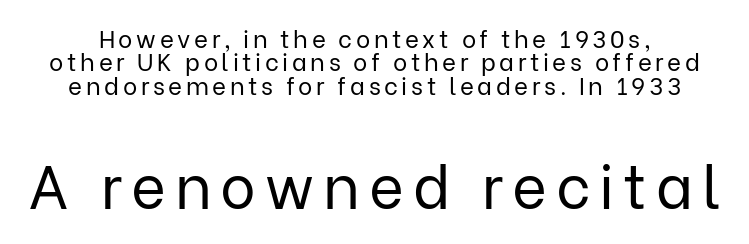
Small over large — that's the arrangement of the two blocks here. What's the leading like? Squeezed, with rows nearly overlapping. The rendering shows plain stroke endings on the letterforms — a sans-serif design. These lines were composed using upright roman letters. The glyphs are unaccompanied by any horizontal stroke below them.
